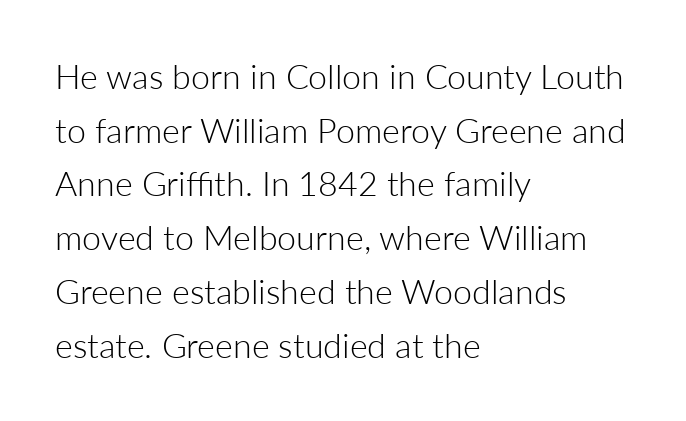
Q: Is the text bold? A: No.
Q: Is the text italic (slanted)? A: No, it is upright.
Q: Is the typeface a serif or a sans-serif typeface? A: Sans-serif.
Q: Is the text underlined? A: No.
Q: How is the paragraph aligned? A: Left-aligned.
Q: Is the spacing between letters normal or unusually wide? A: Normal.
Q: Is the spacing between lines tight, normal or loose? A: Normal.
Q: Width (condensed, normal, or wide)? A: Normal.
Q: Stroke contrast? A: Low.
Q: x-height? A: Medium.
Q: Monospaced? A: No.
